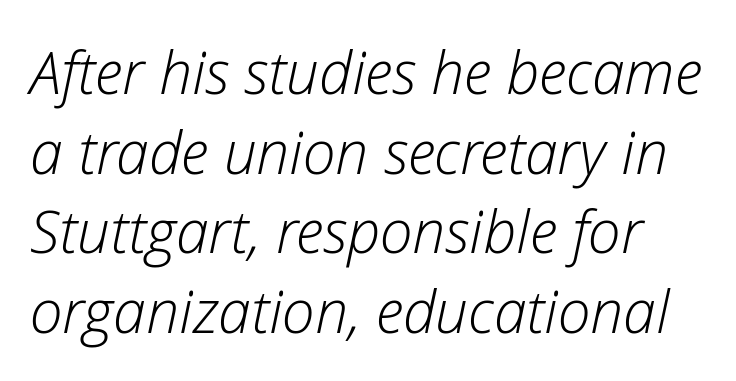
The image shows 59 px light type, italic (leaning right); set normal line spacing (1.35x), normal letter spacing, not underlined; low stroke contrast and a medium x-height.
